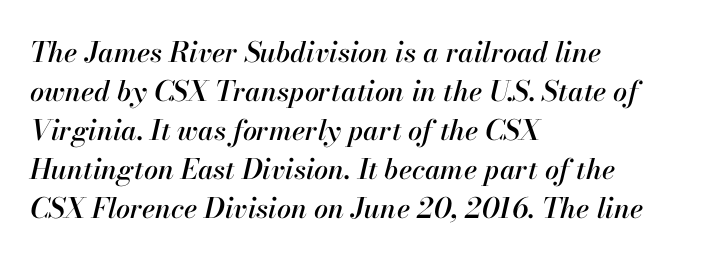
Q: Is the text italic (slanted)? A: Yes, it leans right by about 13 degrees.
Q: Is the text underlined? A: No.
Q: How is the paragraph aligned? A: Left-aligned.
Q: Is the spacing between letters normal or unusually wide? A: Normal.
Q: Is the spacing between lines tight, normal or loose? A: Normal.
Q: Width (condensed, normal, or wide)? A: Normal.
Q: Stroke contrast? A: High.
Q: x-height? A: Small.
Q: Monospaced? A: No.
